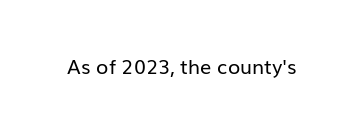
Q: Is the text bold? A: No.
Q: Is the text italic (slanted)? A: No, it is upright.
Q: Is the text underlined? A: No.
Q: Is the spacing between letters normal or unusually wide? A: Normal.
